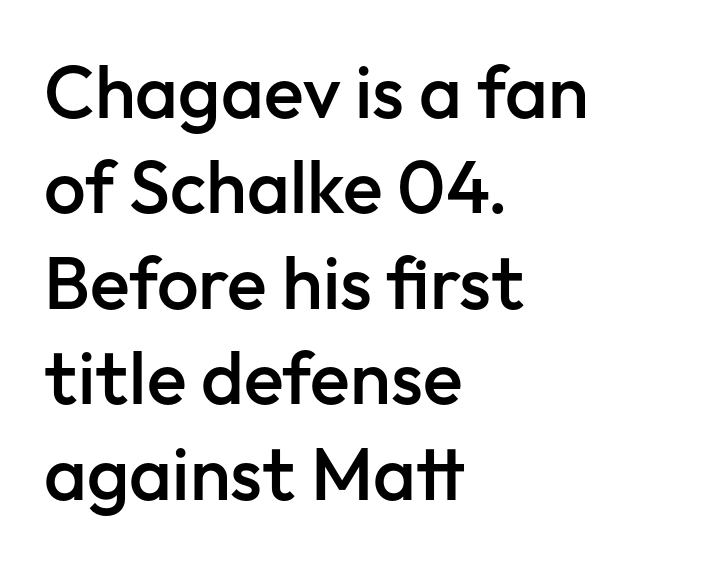
Q: Is the text bold? A: Semi-bold.
Q: Is the text italic (slanted)? A: No, it is upright.
Q: Is the typeface a serif or a sans-serif typeface? A: Sans-serif.
Q: Is the text underlined? A: No.
Q: How is the paragraph aligned? A: Left-aligned.
Q: Is the spacing between letters normal or unusually wide? A: Normal.
Q: Is the spacing between lines tight, normal or loose? A: Normal.
Q: Width (condensed, normal, or wide)? A: Normal.
Q: Stroke contrast? A: Low.
Q: x-height? A: Medium.
Q: Monospaced? A: No.
